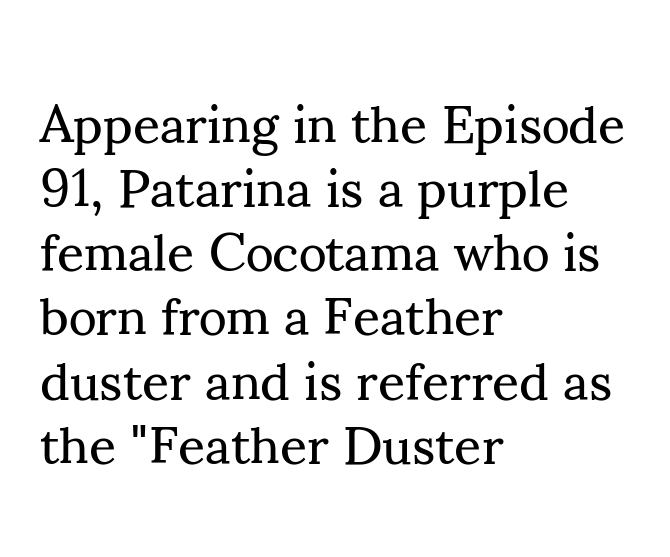
{"serif": "yes", "italic": "no", "bold": "no", "weight": "regular", "width": "normal", "stroke_contrast": "medium", "x_height": "small", "monospaced": "no", "underline": "no", "align": "left", "line_spacing_ratio": 1.21, "letter_spacing": "normal", "letter_spacing_em": 0.0, "glyph_px": 53}
